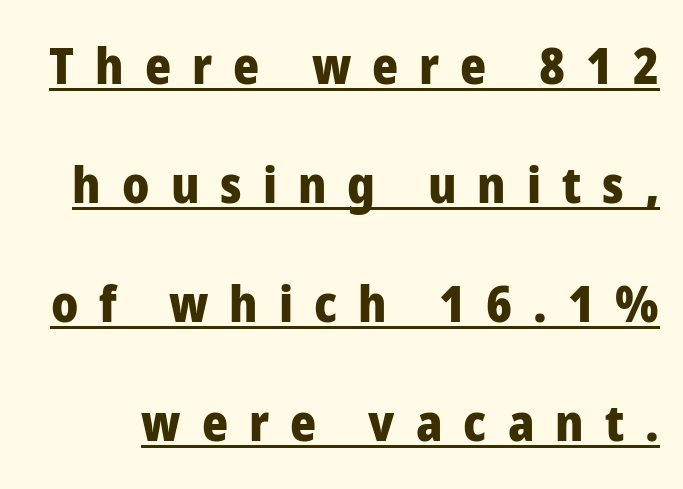
Q: Is the text bold? A: Yes.
Q: Is the text italic (slanted)? A: No, it is upright.
Q: Is the typeface a serif or a sans-serif typeface? A: Sans-serif.
Q: Is the text underlined? A: Yes.
Q: Is the spacing between letters normal or unusually wide? A: Unusually wide.
Q: Is the spacing between lines tight, normal or loose? A: Loose.
Q: Width (condensed, normal, or wide)? A: Normal.
Q: Stroke contrast? A: Low.
Q: x-height? A: Medium.
Q: Monospaced? A: No.
